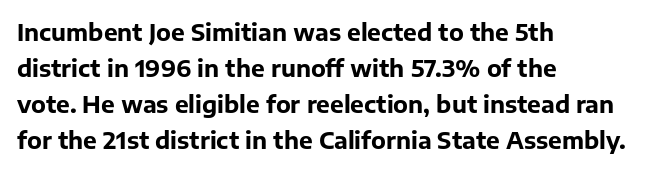
Q: Is the text bold? A: Yes.
Q: Is the text italic (slanted)? A: No, it is upright.
Q: Is the text underlined? A: No.
Q: How is the paragraph aligned? A: Left-aligned.
Q: Is the spacing between letters normal or unusually wide? A: Normal.
Q: Is the spacing between lines tight, normal or loose? A: Normal.
